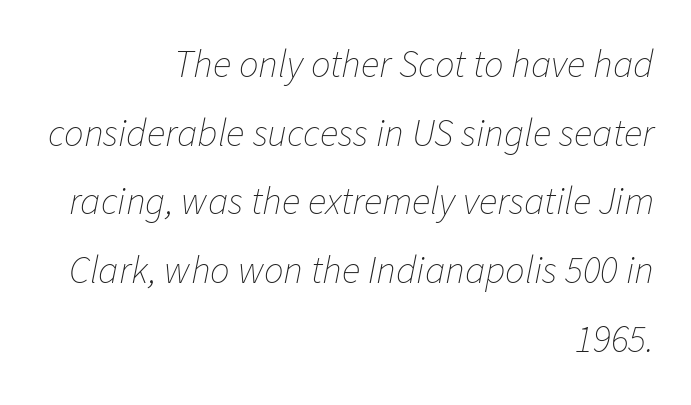
Q: Is the text bold? A: No.
Q: Is the text italic (slanted)? A: Yes, it leans right by about 11 degrees.
Q: Is the text underlined? A: No.
Q: How is the paragraph aligned? A: Right-aligned.
Q: Is the spacing between letters normal or unusually wide? A: Normal.
Q: Width (condensed, normal, or wide)? A: Normal.
Q: Stroke contrast? A: Low.
Q: x-height? A: Medium.
Q: Monospaced? A: No.
